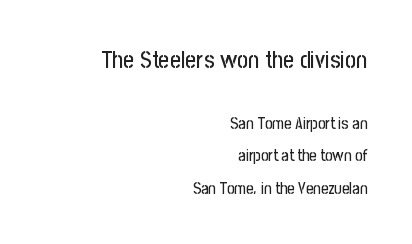
{"italic": "no", "underline": "no", "align": "right", "line_spacing": "loose", "line_spacing_ratio": 2.03, "letter_spacing": "normal", "letter_spacing_em": 0.0, "larger_block": "first", "size_ratio": 1.5, "glyph_px": 24}
